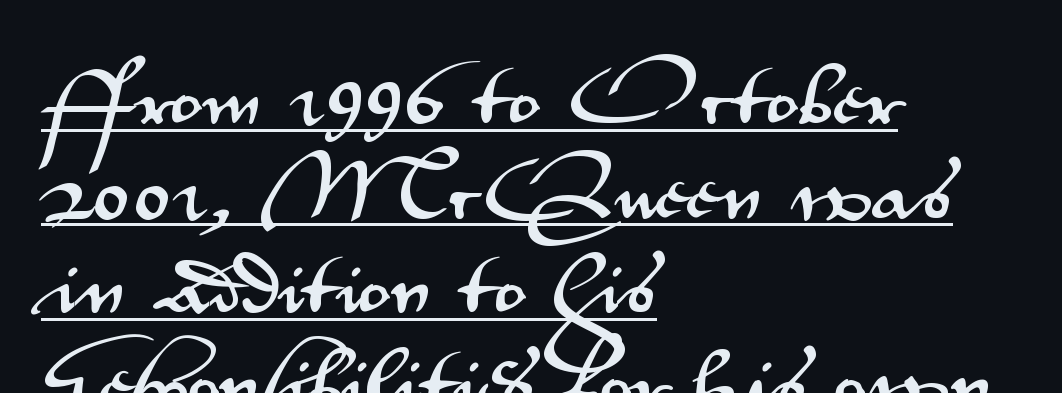
{"serif": "no", "width": "wide", "stroke_contrast": "medium", "x_height": "small", "monospaced": "no", "underline": "yes", "align": "left", "line_spacing": "normal", "line_spacing_ratio": 1.39, "letter_spacing": "normal", "letter_spacing_em": 0.0, "glyph_px": 68}
